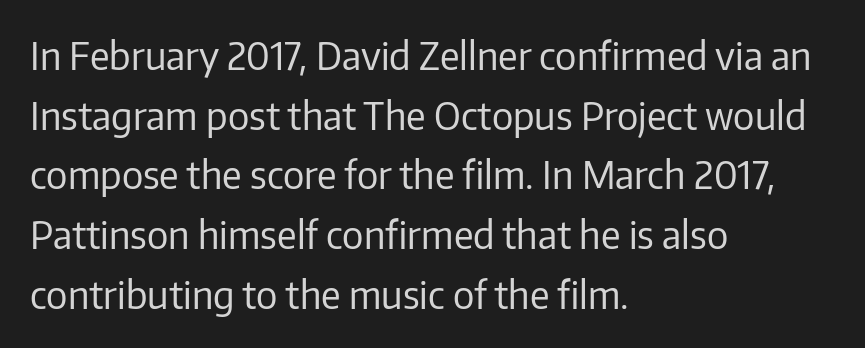
{"serif": "no", "italic": "no", "bold": "no", "weight": "regular", "width": "normal", "stroke_contrast": "low", "x_height": "medium", "monospaced": "no", "underline": "no", "align": "left", "line_spacing": "normal", "line_spacing_ratio": 1.57, "letter_spacing": "normal", "letter_spacing_em": 0.0, "glyph_px": 38}
